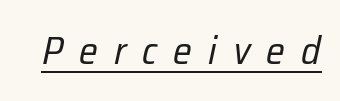
{"italic": "yes", "lean": "right", "slant_degrees": 12, "bold": "no", "weight": "regular", "width": "condensed", "stroke_contrast": "low", "x_height": "medium", "monospaced": "no", "underline": "yes", "letter_spacing": "wide", "letter_spacing_em": 0.41, "glyph_px": 39}
